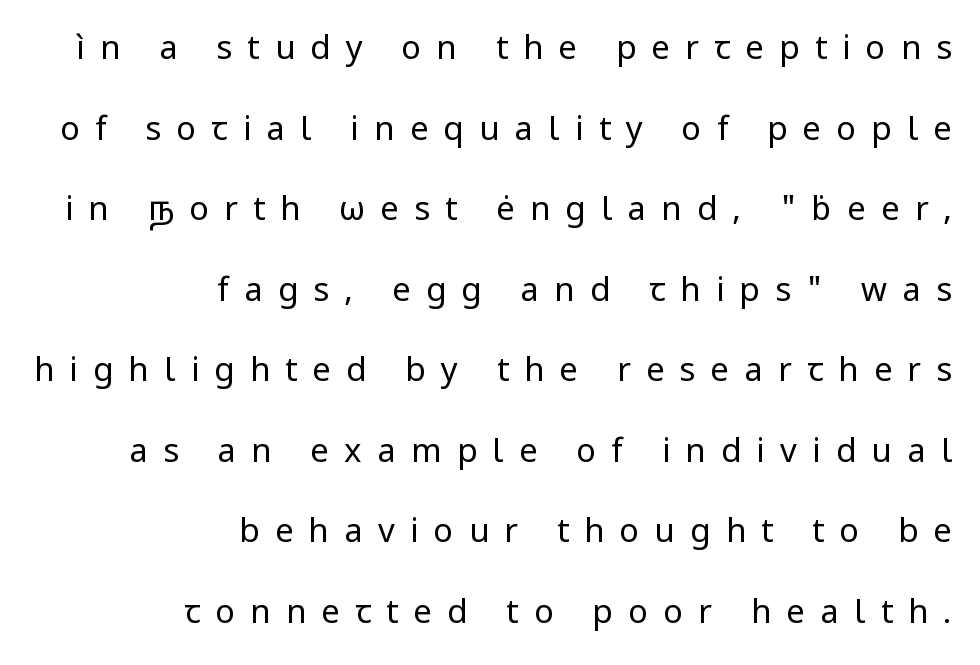
Style check: upright. These lines have a slow, spaced-out rhythm from letter to letter. A quiet, ordinary-to-light weight characterises the typeface. The letters advance in unequal steps, a hallmark of proportional type. The font family rendered here belongs to the sans-serif group. The passage shown stacks its lines with a broad gap.
